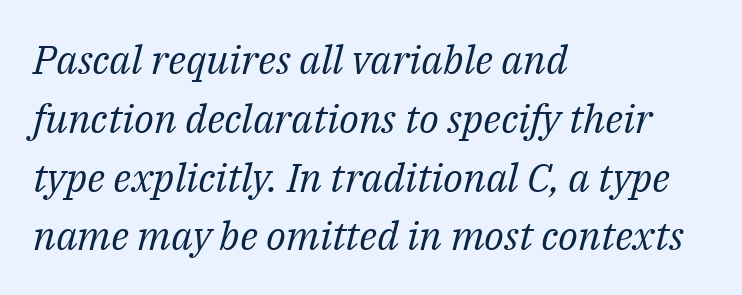
The image shows 40 px regular-weight serif type, italic (leaning right); set left-aligned, normal line spacing (1.47x), normal letter spacing, not underlined; medium stroke contrast and a medium x-height.
